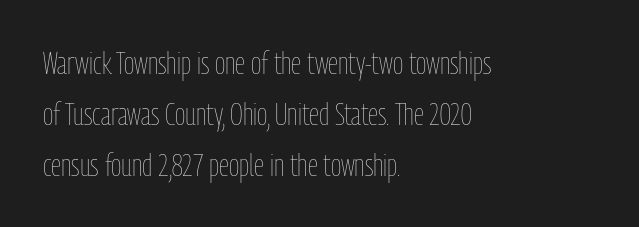
Each row of text sits above clean, open space. Rendered with straight, roman letterforms. The font is comparable to plain body text, perhaps lighter. These lines sit exactly where default settings would place them. Inter-character spacing is left at the font's built-in metrics.
